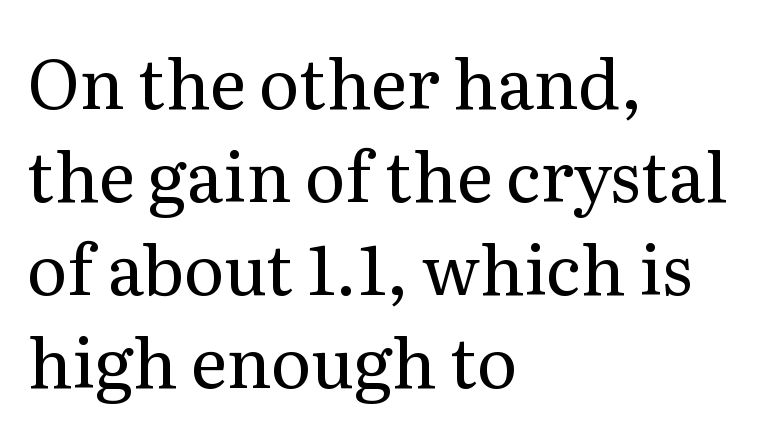
Vertical stems look standard width or narrower in stroke. This sample has the flowing, uneven cadence of proportional lettering. Reading down the column, the eye jumps a familiar distance to each next line. The compositor pushed each line to the left boundary.
